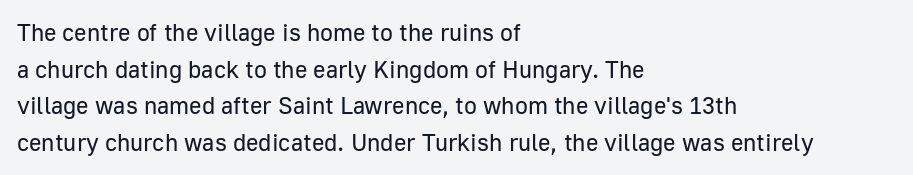
Q: Is the text bold? A: No.
Q: Is the text italic (slanted)? A: No, it is upright.
Q: Is the text underlined? A: No.
Q: How is the paragraph aligned? A: Left-aligned.
Q: Is the spacing between letters normal or unusually wide? A: Normal.
Q: Is the spacing between lines tight, normal or loose? A: Normal.
